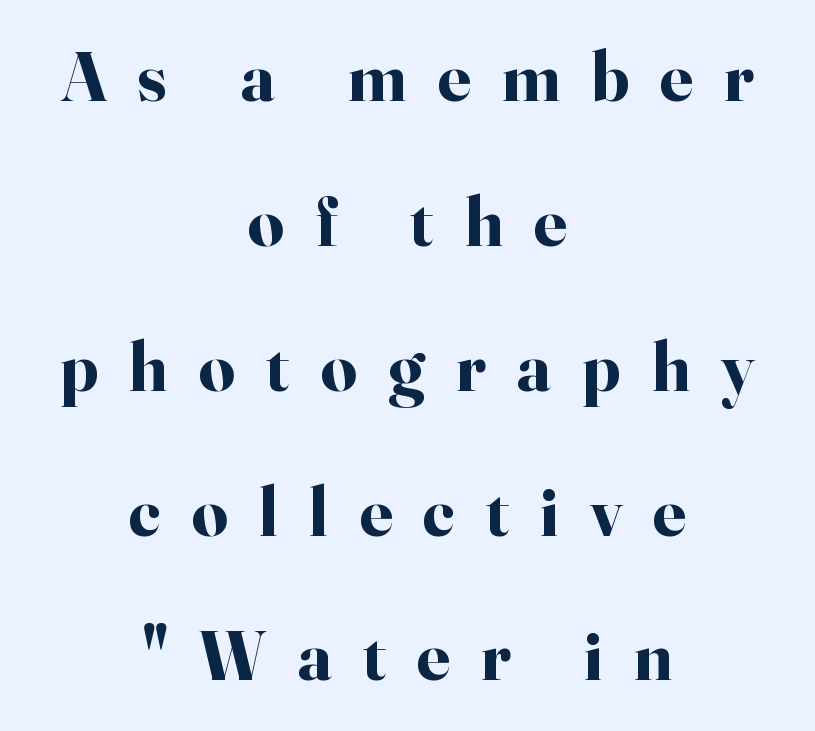
{"serif": "yes", "italic": "no", "bold": "yes", "weight": "bold", "width": "normal", "stroke_contrast": "high", "x_height": "small", "monospaced": "no", "underline": "no", "align": "center", "line_spacing": "loose", "line_spacing_ratio": 2.04, "letter_spacing": "wide", "letter_spacing_em": 0.44, "glyph_px": 71}
